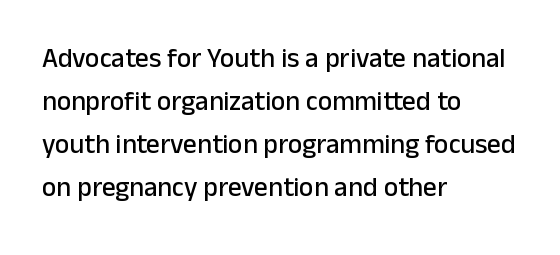
Notice how descenders clear the ascenders below comfortably — that's standard leading. Rendered with straight, roman letterforms. These lines keep a tight, regular rhythm from letter to letter. Only glyphs here, with clear space below each row. Line beginnings align vertically; line endings do not.
